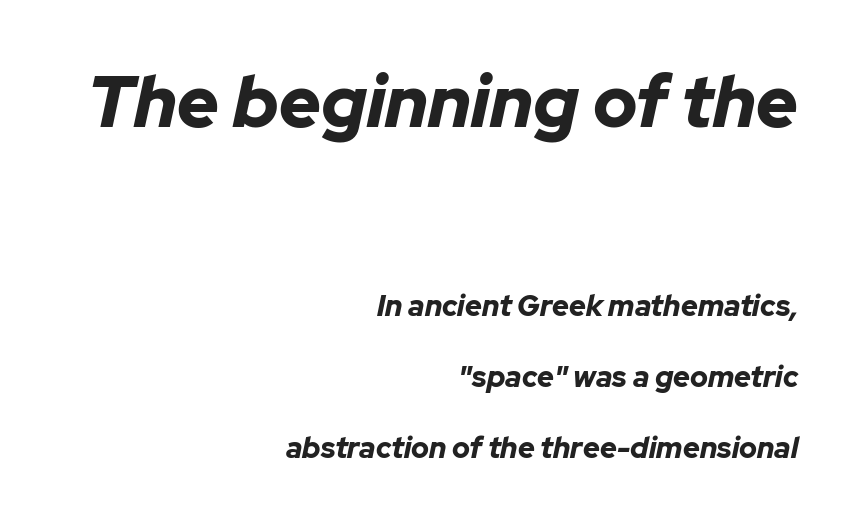
Q: Is the text bold? A: Yes.
Q: Is the text italic (slanted)? A: Yes, it leans right by about 12 degrees.
Q: Is the text underlined? A: No.
Q: How is the paragraph aligned? A: Right-aligned.
Q: Is the spacing between letters normal or unusually wide? A: Normal.
Q: Is the spacing between lines tight, normal or loose? A: Loose.
Q: Which block of text is set in a larger size, the first (top) or the second (bottom)? A: The first (top) one.
Q: Width (condensed, normal, or wide)? A: Normal.
Q: Stroke contrast? A: Low.
Q: x-height? A: Medium.
Q: Monospaced? A: No.
